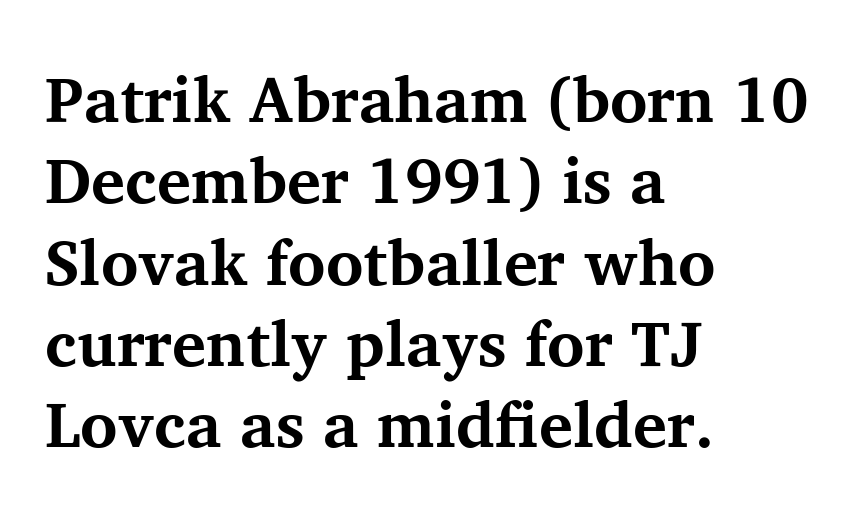
Q: Is the text bold? A: Yes.
Q: Is the text italic (slanted)? A: No, it is upright.
Q: Is the typeface a serif or a sans-serif typeface? A: Serif.
Q: Is the text underlined? A: No.
Q: How is the paragraph aligned? A: Left-aligned.
Q: Is the spacing between letters normal or unusually wide? A: Normal.
Q: Is the spacing between lines tight, normal or loose? A: Normal.
Q: Width (condensed, normal, or wide)? A: Normal.
Q: Stroke contrast? A: Medium.
Q: x-height? A: Medium.
Q: Monospaced? A: No.
